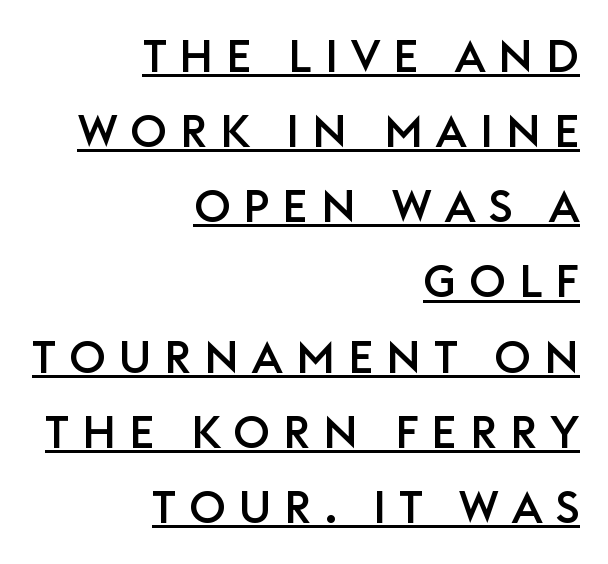
{"serif": "no", "italic": "no", "width": "normal", "stroke_contrast": "low", "x_height": "large", "monospaced": "no", "underline": "yes", "align": "right", "line_spacing": "normal", "line_spacing_ratio": 1.67, "letter_spacing": "wide", "letter_spacing_em": 0.29, "glyph_px": 45}
